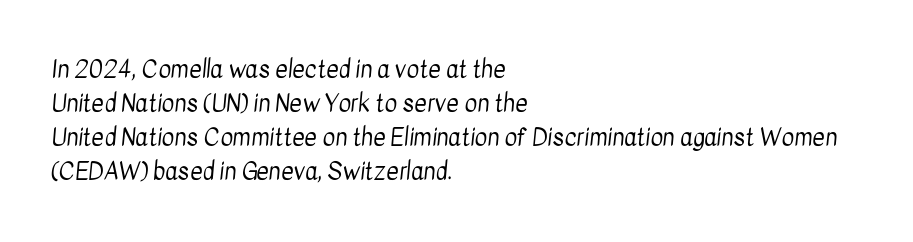
Q: Is the text bold? A: No.
Q: Is the text underlined? A: No.
Q: How is the paragraph aligned? A: Left-aligned.
Q: Is the spacing between letters normal or unusually wide? A: Normal.
Q: Is the spacing between lines tight, normal or loose? A: Normal.
